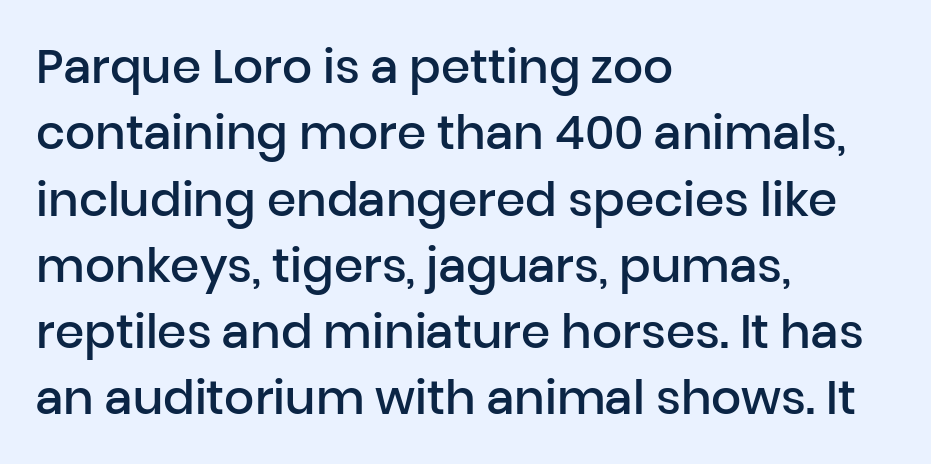
Descender tails drop into unmarked territory. Does extra space separate the letters? No, they use regular spacing. This sample uses an upright cut, with every glyph sitting square on the baseline. The leading is moderate, giving the passage an even texture. No feet cap the strokes, marking this as sans-serif type.
